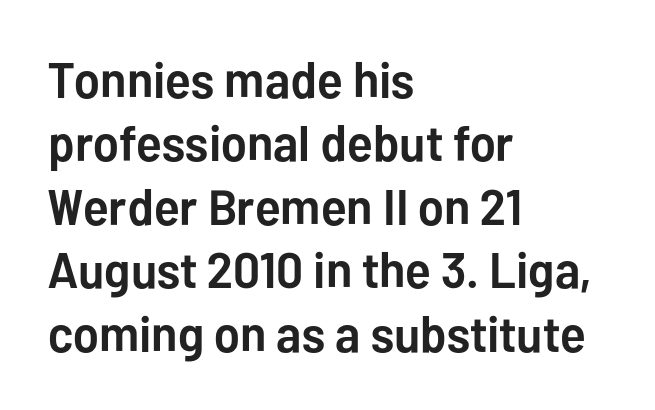
The image shows 50 px semibold sans-serif type, upright; set left-aligned, normal line spacing (1.27x), normal letter spacing, not underlined; low stroke contrast and a medium x-height.
